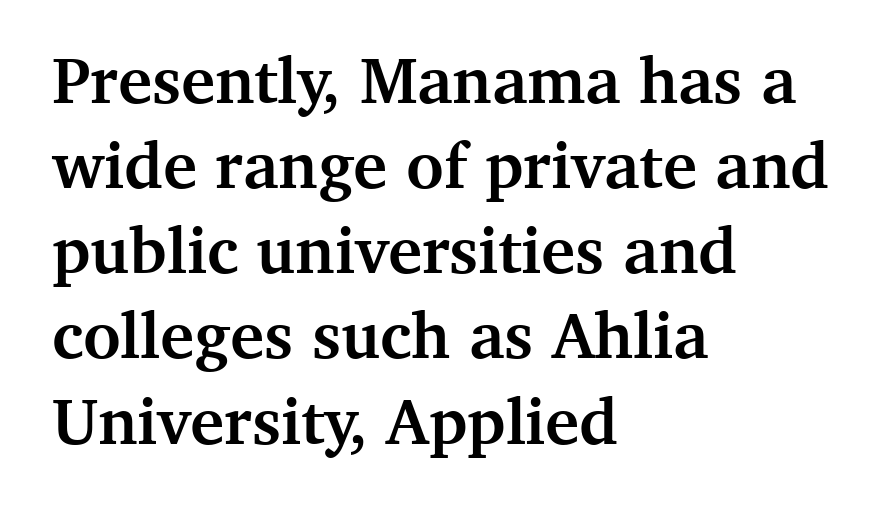
The image shows 65 px semibold serif type, upright; set left-aligned, normal line spacing (1.31x), normal letter spacing, not underlined; medium stroke contrast and a medium x-height.
